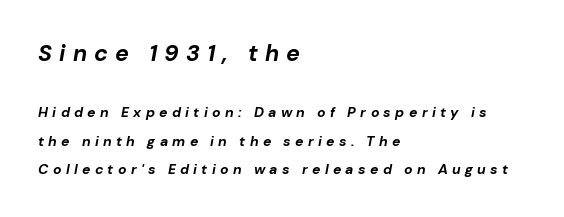
{"italic": "yes", "lean": "right", "slant_degrees": 10, "bold": "yes", "underline": "no", "align": "left", "line_spacing": "loose", "line_spacing_ratio": 2.03, "letter_spacing": "wide", "letter_spacing_em": 0.31, "larger_block": "first", "size_ratio": 1.64, "glyph_px": 23}
